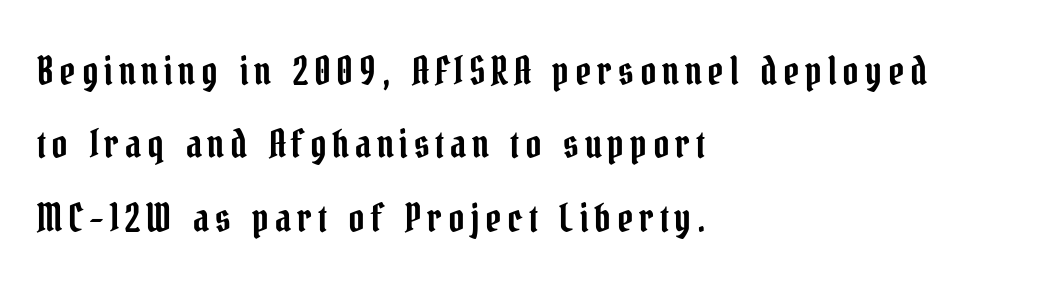
Q: Is the text italic (slanted)? A: No, it is upright.
Q: Is the typeface a serif or a sans-serif typeface? A: Serif.
Q: Is the text underlined? A: No.
Q: How is the paragraph aligned? A: Left-aligned.
Q: Width (condensed, normal, or wide)? A: Condensed.
Q: Stroke contrast? A: Low.
Q: x-height? A: Medium.
Q: Monospaced? A: No.
